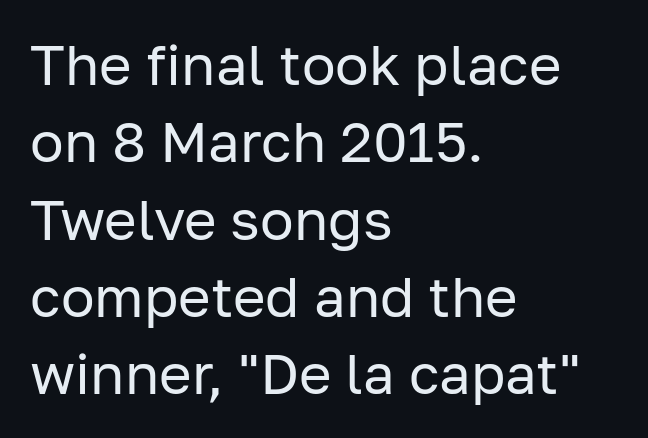
The image shows 56 px regular-weight sans-serif type, upright; set left-aligned, normal line spacing (1.38x), normal letter spacing, not underlined; low stroke contrast and a medium x-height.
